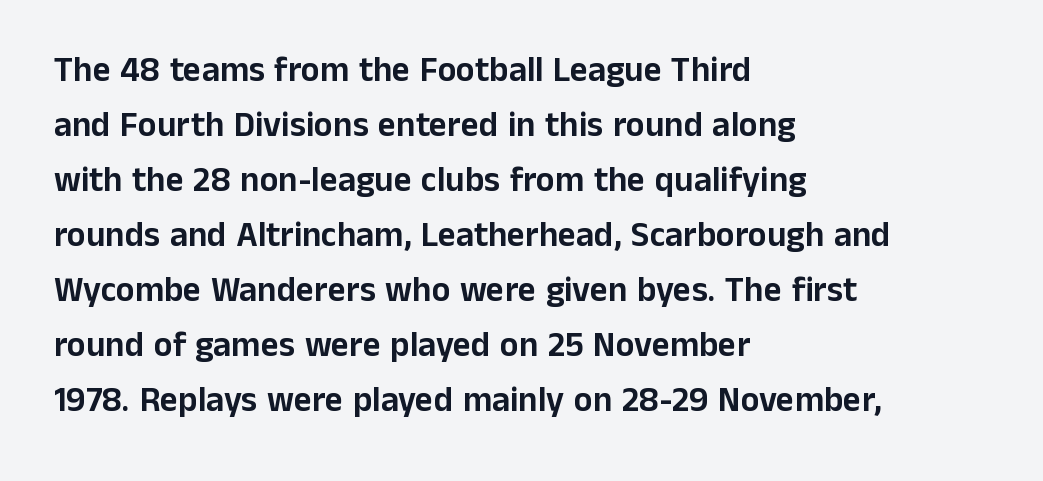
Glyph-to-glyph distance matches everyday printed text. Horizontally, the lines are justified to the leading edge only. A typesetter would call this leading conventional body-copy spacing. Posture: upright roman.
